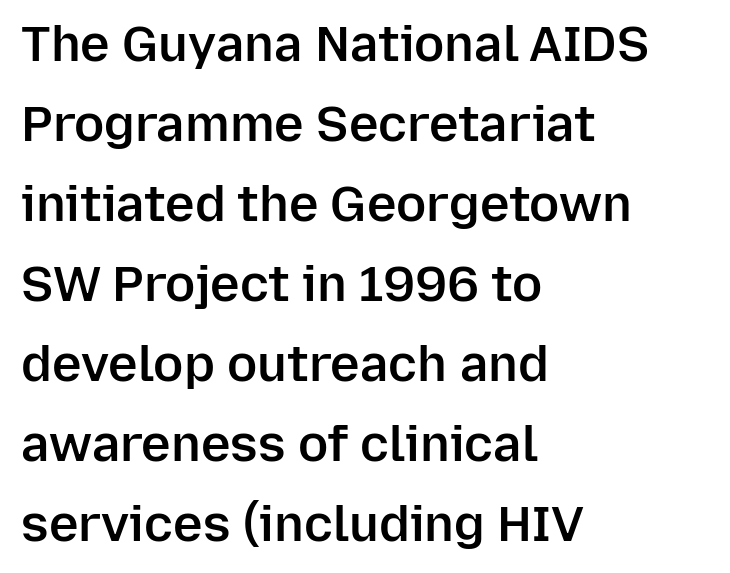
The image shows 50 px semibold sans-serif type, upright; set left-aligned, normal line spacing (1.6x), normal letter spacing, not underlined; low stroke contrast and a medium x-height.
